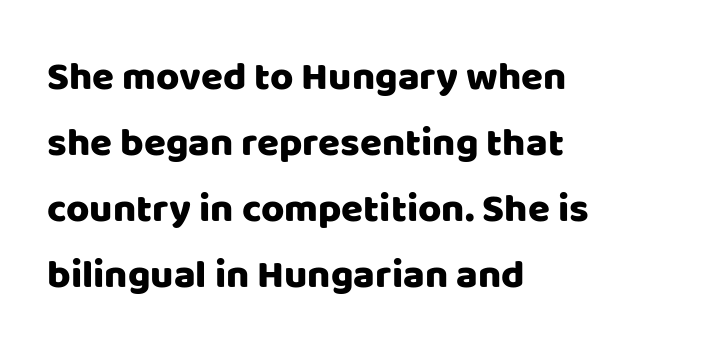
The image shows 40 px sans-serif type, upright; set left-aligned, normal line spacing (1.65x), normal letter spacing, not underlined; low stroke contrast and a large x-height.
